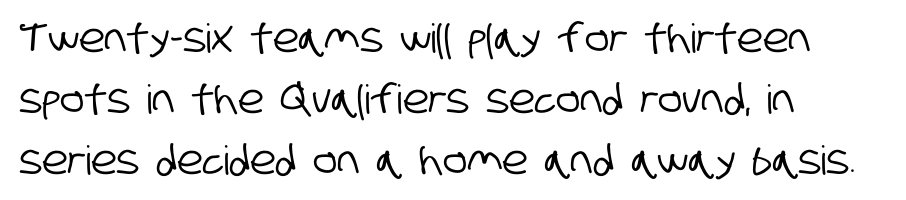
All the whitespace from short lines collects on the right. Varying glyph widths throughout — classic text-font behaviour. Descenders hang freely into open space. Tracking here is standard; glyphs follow each other at the usual distance. Students, observe: this is what conventionally led text looks like. The passage shown is typeset with a sans-serif family.
